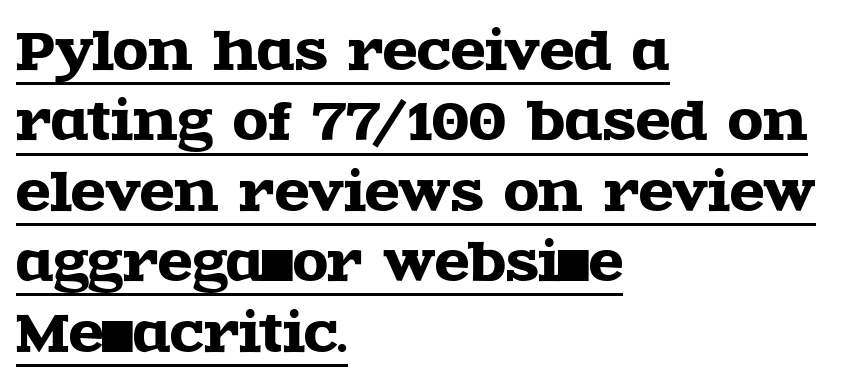
The image shows 51 px wide serif type, upright; set left-aligned, normal line spacing (1.38x), normal letter spacing, underlined; a large x-height.
